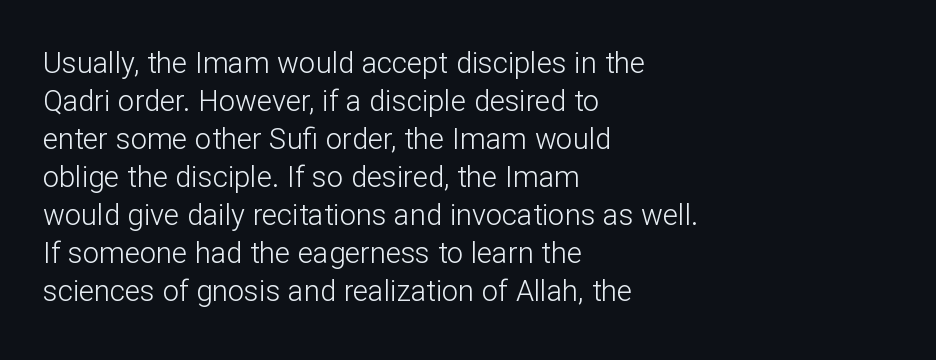
Q: Is the text bold? A: No.
Q: Is the text italic (slanted)? A: No, it is upright.
Q: Is the typeface a serif or a sans-serif typeface? A: Sans-serif.
Q: Is the text underlined? A: No.
Q: How is the paragraph aligned? A: Left-aligned.
Q: Is the spacing between letters normal or unusually wide? A: Normal.
Q: Is the spacing between lines tight, normal or loose? A: Normal.
Q: Width (condensed, normal, or wide)? A: Normal.
Q: Stroke contrast? A: Low.
Q: x-height? A: Medium.
Q: Monospaced? A: No.
